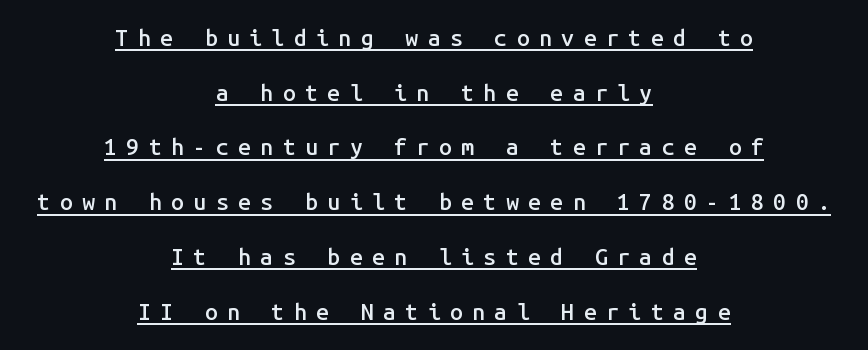
Q: Is the text bold? A: Semi-bold.
Q: Is the text italic (slanted)? A: No, it is upright.
Q: Is the text underlined? A: Yes.
Q: How is the paragraph aligned? A: Centered.
Q: Is the spacing between letters normal or unusually wide? A: Unusually wide.
Q: Is the spacing between lines tight, normal or loose? A: Loose.
